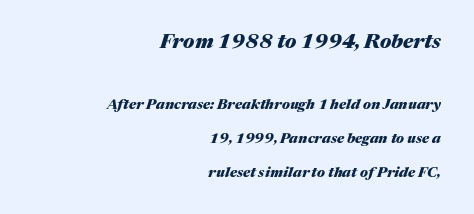
Heft: maximum for text — a bold. A student would notice the top passage is typeset larger than what follows. Every character sits at an angle, as italics do. The line-height multiplier appears high, well above default. Standard letterfit; no display-style spreading of the glyphs. Check the space under the baseline: it is left empty.
